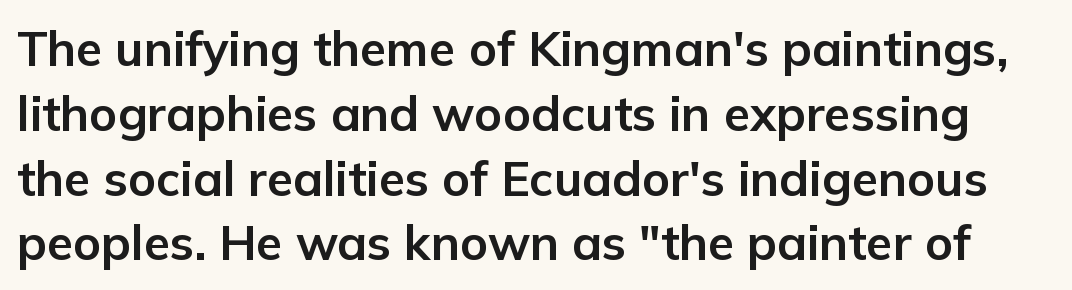
Q: Is the text bold? A: Yes.
Q: Is the text italic (slanted)? A: No, it is upright.
Q: Is the typeface a serif or a sans-serif typeface? A: Sans-serif.
Q: Is the text underlined? A: No.
Q: Is the spacing between letters normal or unusually wide? A: Normal.
Q: Is the spacing between lines tight, normal or loose? A: Normal.
Q: Width (condensed, normal, or wide)? A: Normal.
Q: Stroke contrast? A: Low.
Q: x-height? A: Medium.
Q: Monospaced? A: No.
